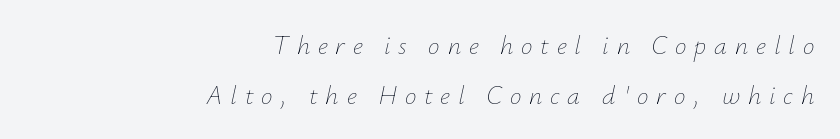
Q: Is the text bold? A: No.
Q: Is the text italic (slanted)? A: Yes, it leans right by about 12 degrees.
Q: Is the text underlined? A: No.
Q: How is the paragraph aligned? A: Right-aligned.
Q: Is the spacing between letters normal or unusually wide? A: Unusually wide.
Q: Is the spacing between lines tight, normal or loose? A: Loose.
